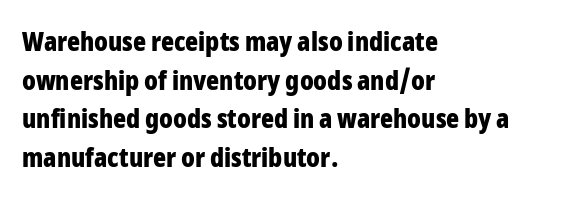
{"italic": "no", "bold": "yes", "underline": "no", "align": "left", "line_spacing": "normal", "line_spacing_ratio": 1.43, "letter_spacing": "normal", "letter_spacing_em": 0.0, "glyph_px": 27}
